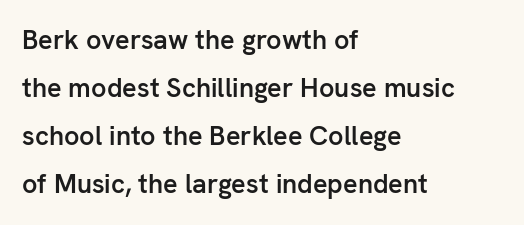
Q: Is the text bold? A: Semi-bold.
Q: Is the text italic (slanted)? A: No, it is upright.
Q: Is the text underlined? A: No.
Q: How is the paragraph aligned? A: Left-aligned.
Q: Is the spacing between letters normal or unusually wide? A: Normal.
